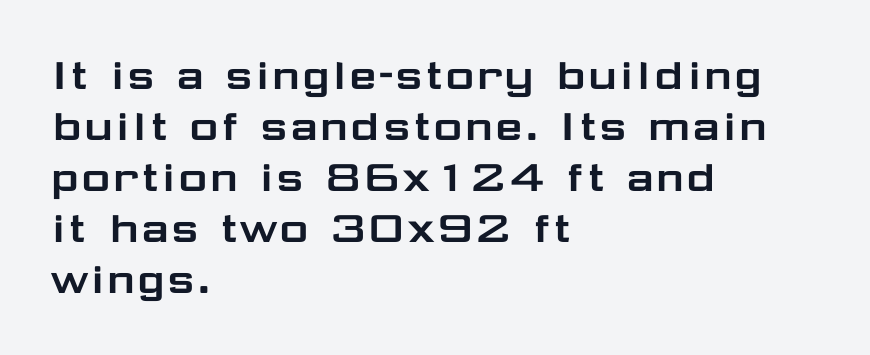
The image shows 50 px wide sans-serif type, upright; set left-aligned, tight line spacing (1.02x), normal letter spacing, not underlined; low stroke contrast and a medium x-height.
